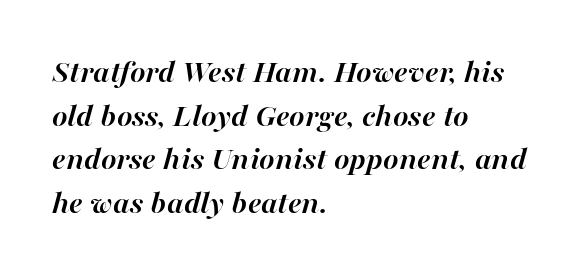
The image shows 33 px semibold type, italic (leaning right); set left-aligned, normal line spacing (1.32x), normal letter spacing, not underlined; high stroke contrast and a medium x-height.
